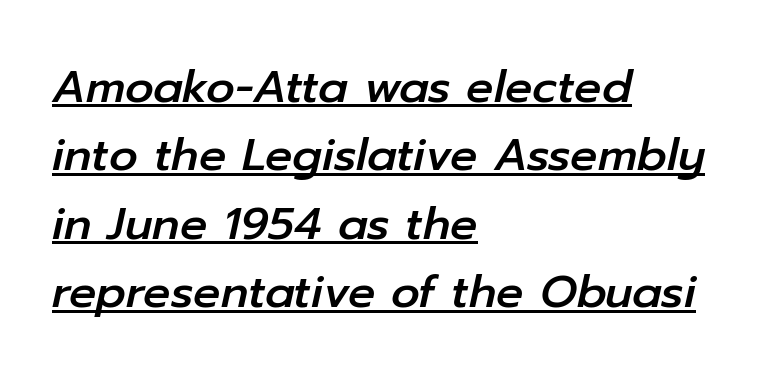
Q: Is the text italic (slanted)? A: Yes, it leans right by about 12 degrees.
Q: Is the text underlined? A: Yes.
Q: How is the paragraph aligned? A: Left-aligned.
Q: Is the spacing between letters normal or unusually wide? A: Normal.
Q: Is the spacing between lines tight, normal or loose? A: Normal.
Q: Width (condensed, normal, or wide)? A: Normal.
Q: Stroke contrast? A: Low.
Q: x-height? A: Medium.
Q: Monospaced? A: No.
